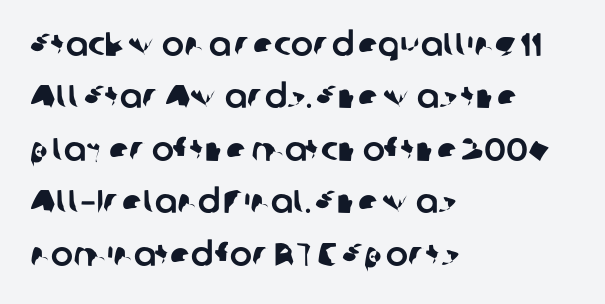
Caption: multi-line text, flush left, ragged right. These lines are rendered in a variable-pitch font. Each row of text sits above clean, open space. Summary of vertical rhythm: regular, with standard interline spacing.
